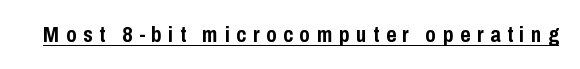
In designer terms, the underline attribute is active on this setting. Posture: upright roman. Is the letter spacing exaggerated? Yes — the characters are pushed far apart. Does the weight exceed regular? Yes, all the way to bold.
